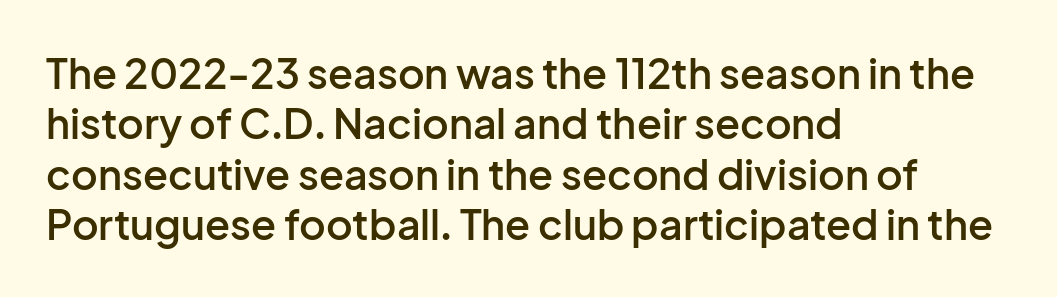
The image shows 41 px semibold sans-serif type, upright; set left-aligned, line spacing 1.23x, normal letter spacing, not underlined; low stroke contrast and a medium x-height.
